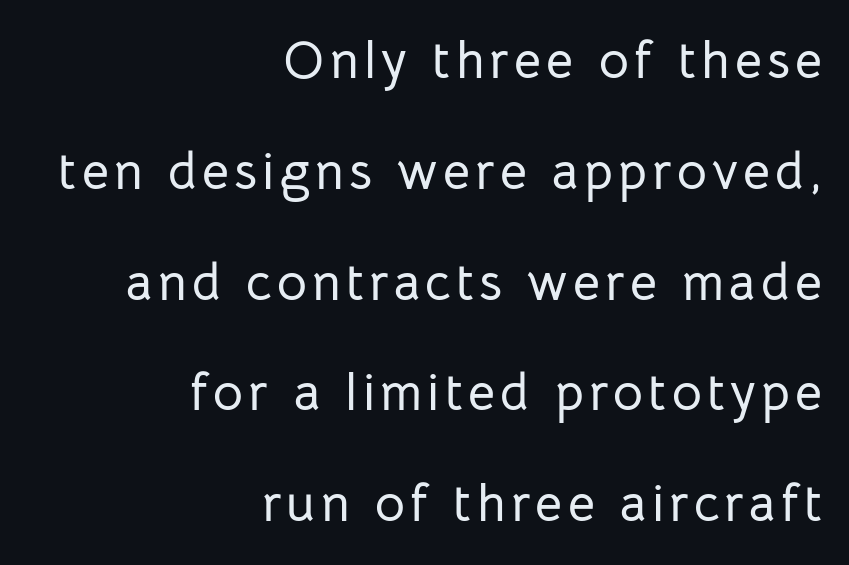
Does the leading feel generous? Absolutely, it's lavish. This is sans-serif lettering, the kind often seen on screens and signage. Check under the words: just untouched page. Each letter keeps its own natural width here, so spacing adapts to shape. Posture: upright roman.
